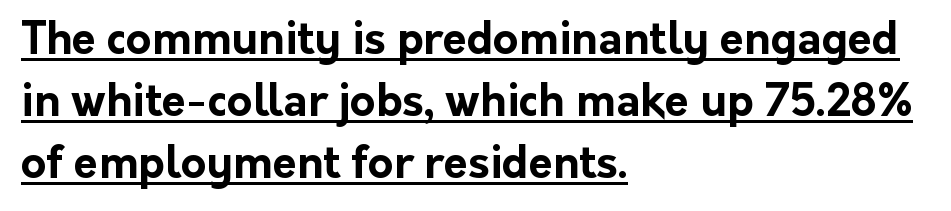
{"serif": "no", "italic": "no", "bold": "yes", "weight": "bold", "width": "normal", "stroke_contrast": "low", "x_height": "medium", "monospaced": "no", "underline": "yes", "align": "left", "line_spacing": "normal", "line_spacing_ratio": 1.41, "letter_spacing": "normal", "letter_spacing_em": 0.0, "glyph_px": 44}
